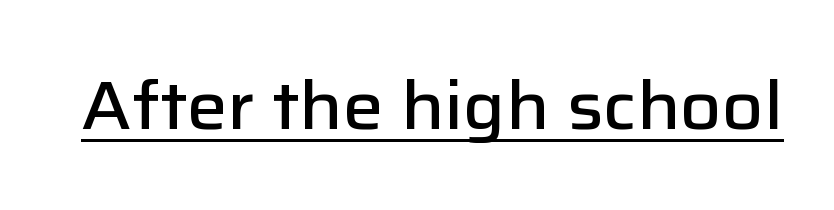
The image shows 68 px semibold sans-serif type, upright; set normal letter spacing, underlined; low stroke contrast and a medium x-height.
